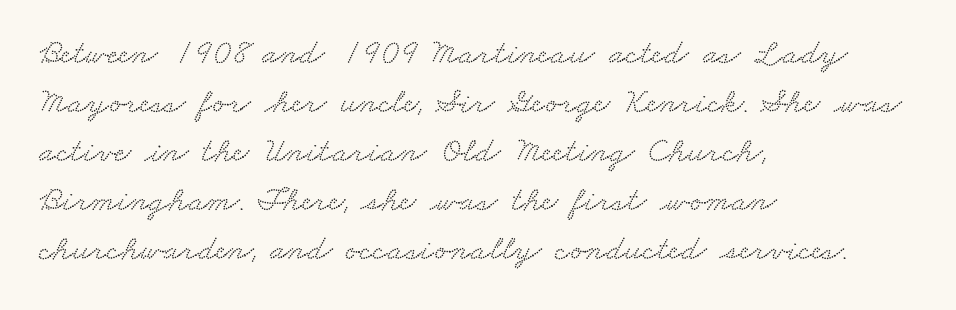
How would I describe the line gaps? Plain and ordinary. The words here are not underlined. Every row of glyphs begins at an identical x-position on the left. Character widths vary here, with narrow letters taking less room than wide ones. This rendering employs a face with finishing strokes, i.e., a serif. The type is set solid horizontally, with unmodified tracking.
